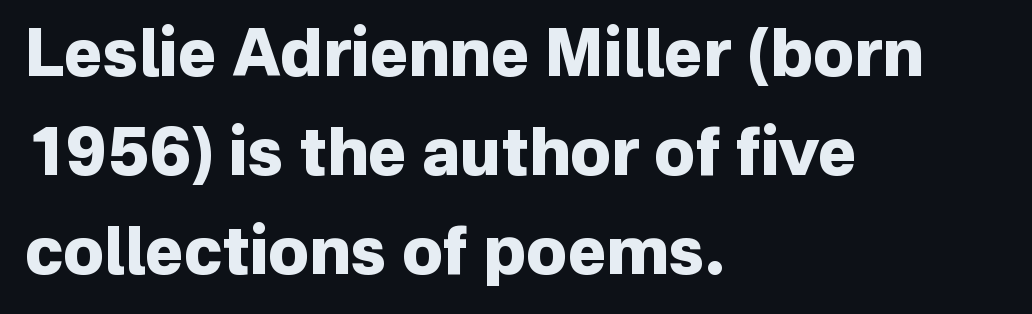
{"serif": "no", "italic": "no", "bold": "yes", "weight": "heavy", "width": "normal", "stroke_contrast": "low", "x_height": "medium", "monospaced": "no", "underline": "no", "align": "left", "line_spacing": "normal", "line_spacing_ratio": 1.52, "letter_spacing": "normal", "letter_spacing_em": 0.0, "glyph_px": 65}
